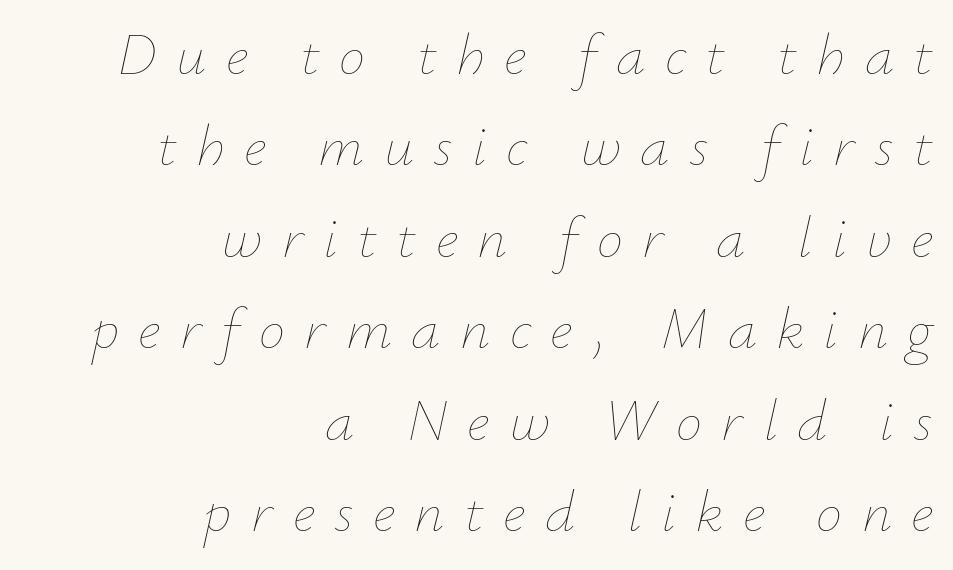
The image shows 59 px thin type, italic (leaning right); set right-aligned, normal line spacing (1.55x), unusually wide letter spacing (+0.33 em), not underlined; low stroke contrast and a small x-height.
